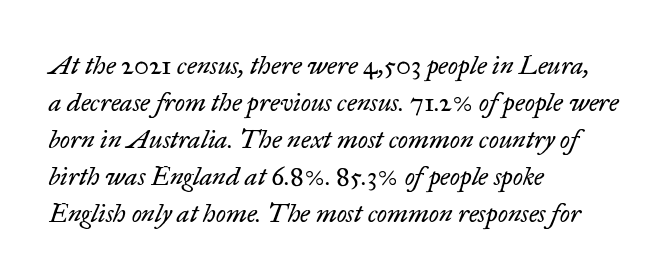
{"italic": "yes", "lean": "right", "slant_degrees": 17, "bold": "no", "underline": "no", "align": "left", "line_spacing": "normal", "line_spacing_ratio": 1.42, "letter_spacing": "normal", "letter_spacing_em": 0.0, "glyph_px": 26}
